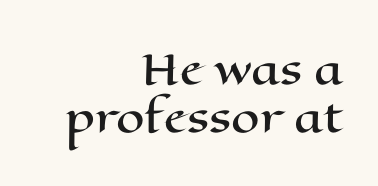
{"italic": "no", "width": "wide", "stroke_contrast": "high", "x_height": "medium", "monospaced": "no", "underline": "no", "align": "right", "line_spacing_ratio": 1.17, "letter_spacing": "normal", "letter_spacing_em": 0.0, "glyph_px": 41}
